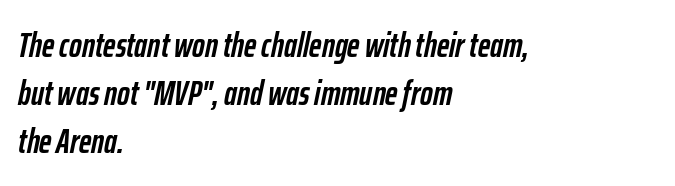
The image shows 34 px semibold, condensed type, italic (leaning right); set left-aligned, normal line spacing (1.41x), normal letter spacing, not underlined; low stroke contrast and a medium x-height.
